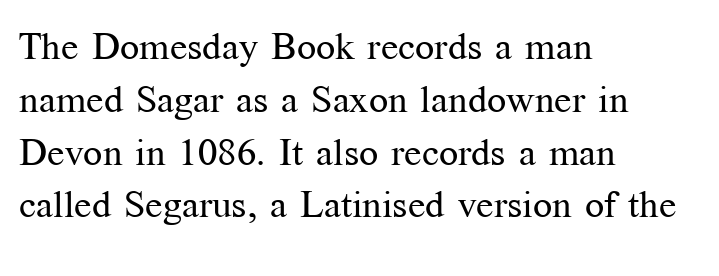
Q: Is the text bold? A: No.
Q: Is the text italic (slanted)? A: No, it is upright.
Q: Is the typeface a serif or a sans-serif typeface? A: Serif.
Q: Is the text underlined? A: No.
Q: How is the paragraph aligned? A: Left-aligned.
Q: Is the spacing between letters normal or unusually wide? A: Normal.
Q: Is the spacing between lines tight, normal or loose? A: Normal.
Q: Width (condensed, normal, or wide)? A: Normal.
Q: Stroke contrast? A: Medium.
Q: x-height? A: Medium.
Q: Monospaced? A: No.
